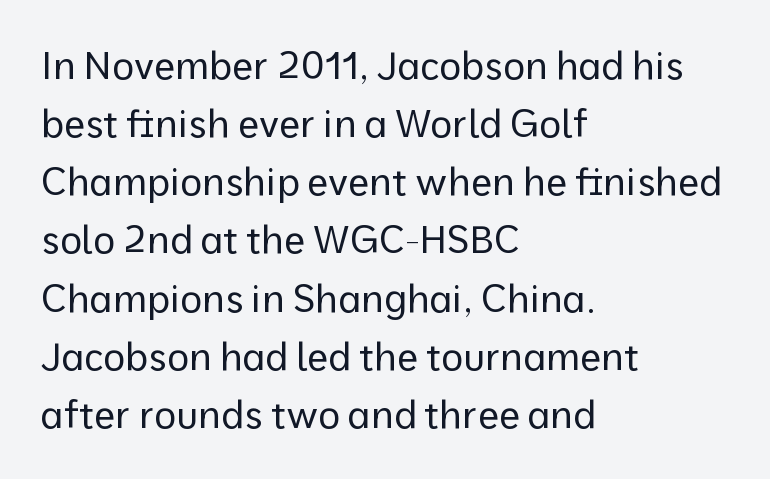
The image shows 38 px regular-weight sans-serif type, upright; set left-aligned, normal line spacing (1.53x), normal letter spacing, not underlined; low stroke contrast and a medium x-height.
